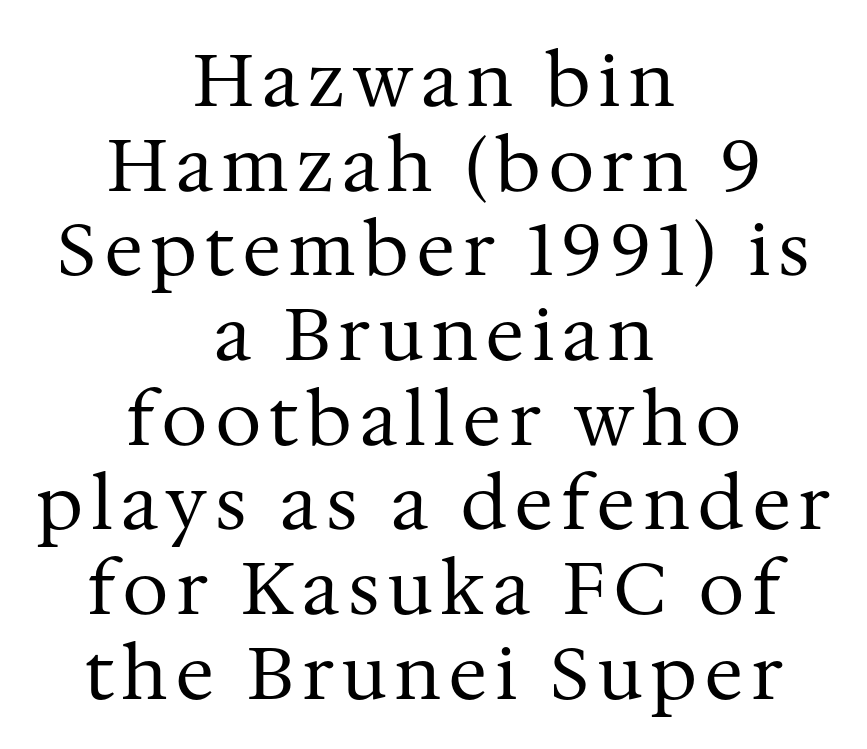
{"serif": "yes", "italic": "no", "bold": "no", "weight": "regular", "width": "normal", "stroke_contrast": "medium", "x_height": "medium", "monospaced": "no", "underline": "no", "align": "center", "line_spacing_ratio": 1.16, "glyph_px": 73}
